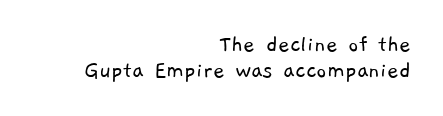
The image shows 25 px text type; set right-aligned, tight line spacing (1.06x), normal letter spacing, not underlined.
